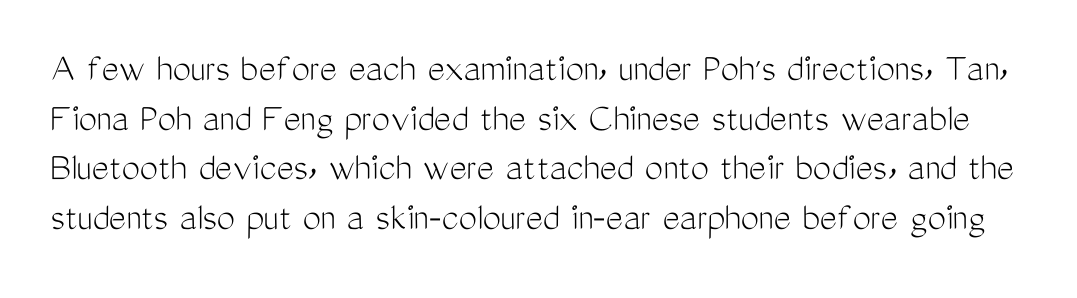
{"serif": "no", "italic": "no", "bold": "no", "weight": "light", "width": "condensed", "stroke_contrast": "medium", "x_height": "medium", "monospaced": "no", "underline": "no", "line_spacing_ratio": 1.21, "letter_spacing": "normal", "letter_spacing_em": 0.0, "glyph_px": 41}
